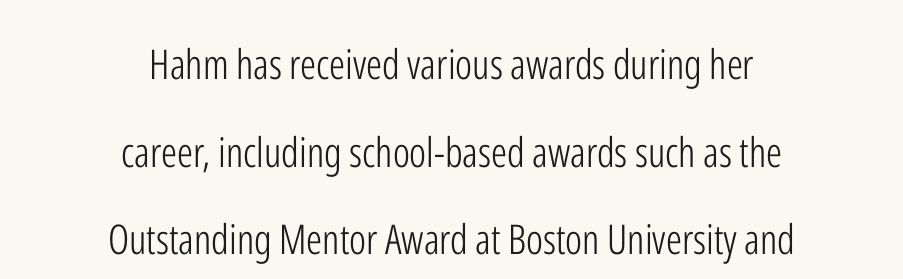
A typesetter would call this proportional, since set widths differ per character. Compared with typical paragraphs, the rows here are farther apart. Centered paragraph, ragged on both sides. Every character sits straight up, as roman type does. Lines of text with bare space underneath. Vertical stems look standard width or narrower in stroke.
